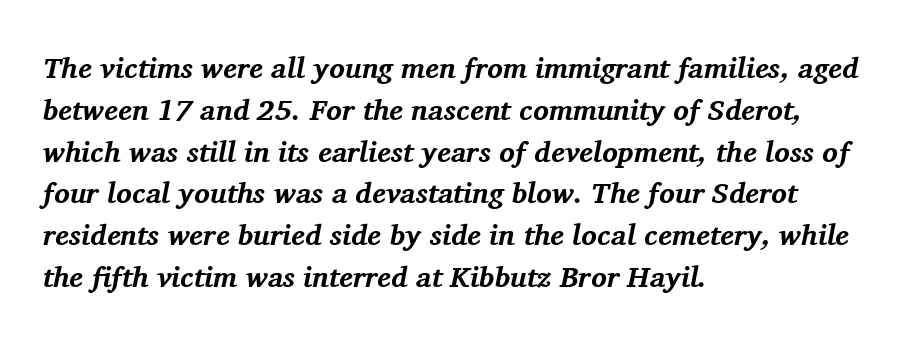
Q: Is the text bold? A: Yes.
Q: Is the text italic (slanted)? A: Yes, it leans right by about 11 degrees.
Q: Is the typeface a serif or a sans-serif typeface? A: Serif.
Q: Is the text underlined? A: No.
Q: How is the paragraph aligned? A: Left-aligned.
Q: Is the spacing between letters normal or unusually wide? A: Normal.
Q: Is the spacing between lines tight, normal or loose? A: Normal.
Q: Width (condensed, normal, or wide)? A: Normal.
Q: Stroke contrast? A: Medium.
Q: x-height? A: Medium.
Q: Monospaced? A: No.
